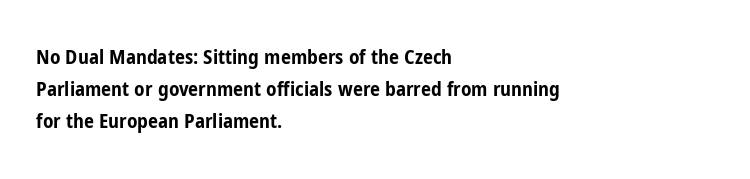
Q: Is the text bold? A: Yes.
Q: Is the text italic (slanted)? A: No, it is upright.
Q: Is the text underlined? A: No.
Q: How is the paragraph aligned? A: Left-aligned.
Q: Is the spacing between letters normal or unusually wide? A: Normal.
Q: Is the spacing between lines tight, normal or loose? A: Normal.
